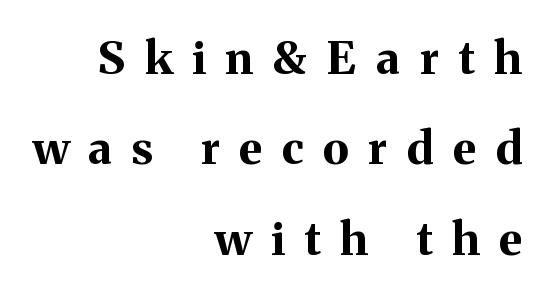
Q: Is the text bold? A: Yes.
Q: Is the text italic (slanted)? A: No, it is upright.
Q: Is the typeface a serif or a sans-serif typeface? A: Serif.
Q: Is the text underlined? A: No.
Q: How is the paragraph aligned? A: Right-aligned.
Q: Is the spacing between letters normal or unusually wide? A: Unusually wide.
Q: Is the spacing between lines tight, normal or loose? A: Loose.
Q: Width (condensed, normal, or wide)? A: Normal.
Q: Stroke contrast? A: Medium.
Q: x-height? A: Medium.
Q: Monospaced? A: No.
